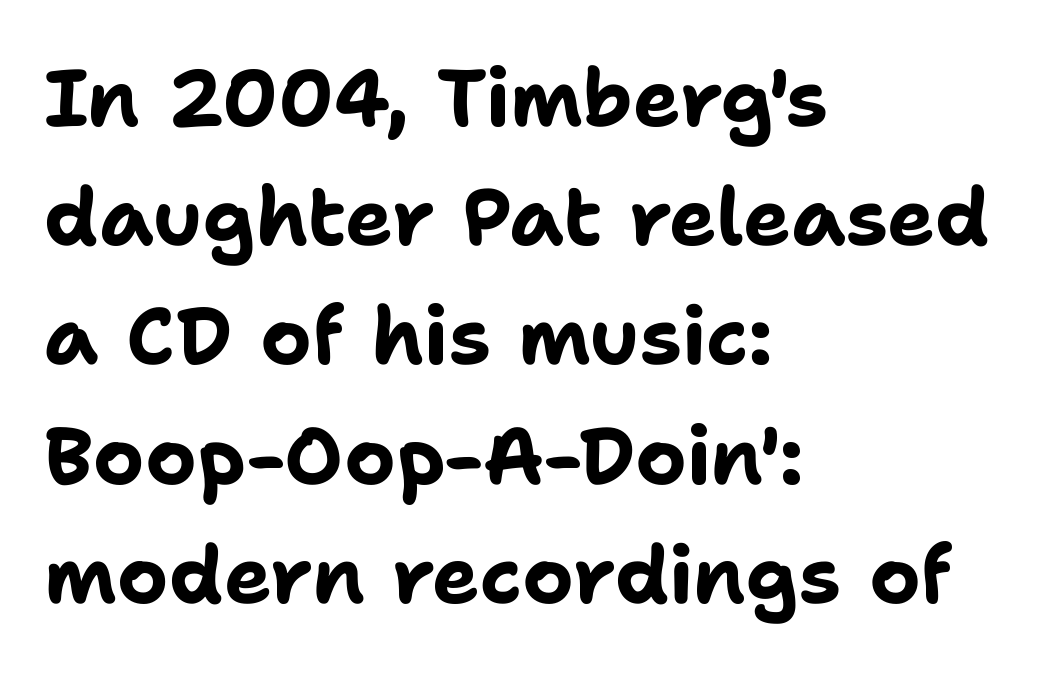
{"serif": "no", "italic": "no", "bold": "yes", "weight": "bold", "width": "normal", "stroke_contrast": "low", "x_height": "medium", "monospaced": "no", "underline": "no", "align": "left", "line_spacing": "normal", "line_spacing_ratio": 1.49, "letter_spacing": "normal", "letter_spacing_em": 0.0, "glyph_px": 80}
